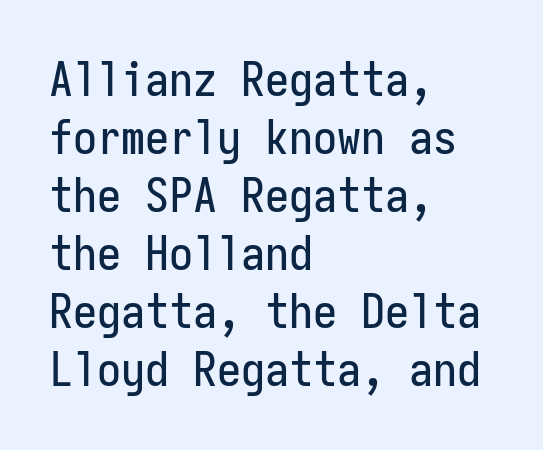
{"serif": "no", "italic": "no", "width": "condensed", "stroke_contrast": "low", "x_height": "medium", "monospaced": "yes", "underline": "no", "align": "left", "line_spacing_ratio": 1.21, "letter_spacing": "normal", "letter_spacing_em": 0.0, "glyph_px": 48}
